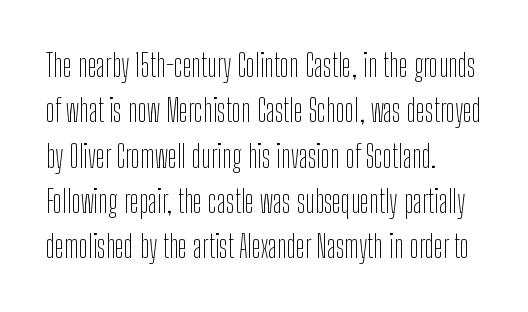
This sample has the flowing, uneven cadence of proportional lettering. No italicization has been applied; the sample stays upright. Baseline-to-baseline distance is the conventional proportion of letter height. Weight: regular or lighter. The paragraph has a hard left edge and a soft right edge.
